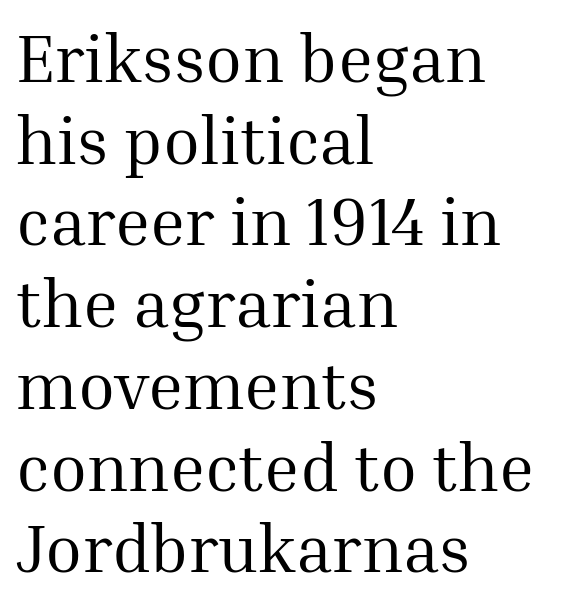
The image shows 67 px regular-weight serif type, upright; set left-aligned, line spacing 1.22x, normal letter spacing, not underlined; medium stroke contrast and a medium x-height.
